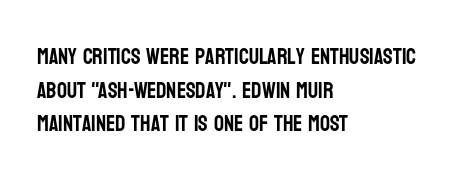
One glance says typical: line gaps are just what's usual. The letters stand upright; this is a roman face. The gap between lines stays unmarked. These lines keep a tight, regular rhythm from letter to letter. Casual observation: everything's shoved over to the left.
